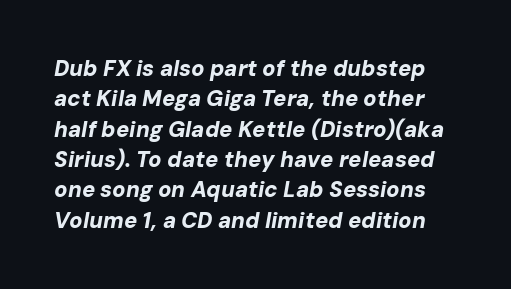
The image shows 22 px bold type, italic (leaning right); set normal line spacing (1.38x), normal letter spacing, not underlined.
